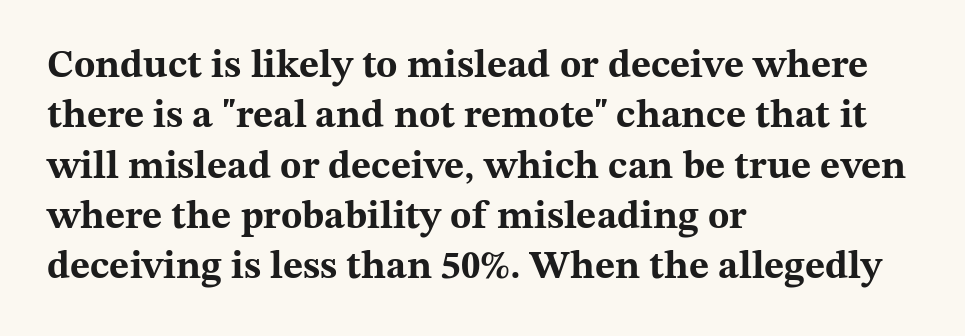
The image shows 39 px bold, wide serif type, upright; set left-aligned, normal line spacing (1.29x), normal letter spacing, not underlined; medium stroke contrast and a medium x-height.
